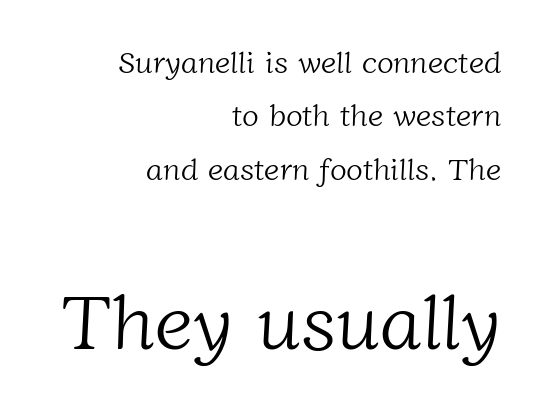
The image shows 77 px light serif type; set right-aligned, line spacing 1.72x, normal letter spacing, not underlined; the second (bottom) block is 2.48x larger; low stroke contrast and a medium x-height.
